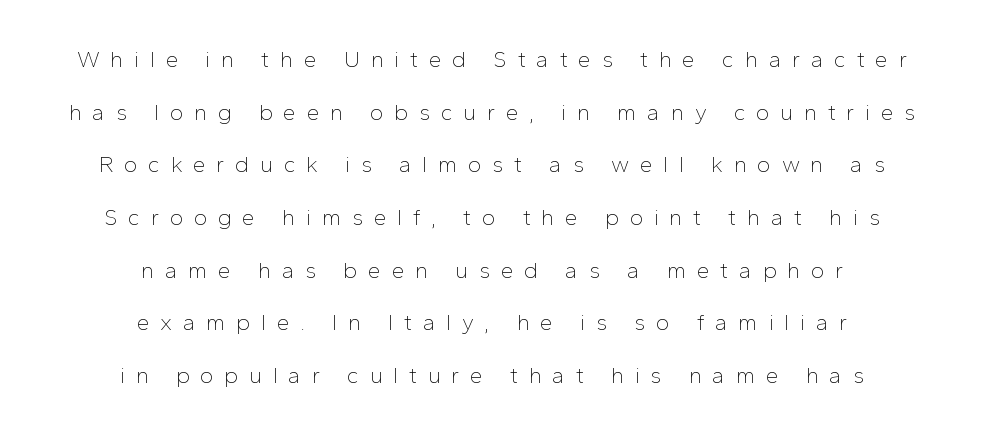
Which margin do the lines hug? Neither — every line sits in the middle. No heavy texture on the line: the type isn't bold. Is there much room between lines? Yes — plenty of vertical air separates them. Clear beneath every line of the passage.
